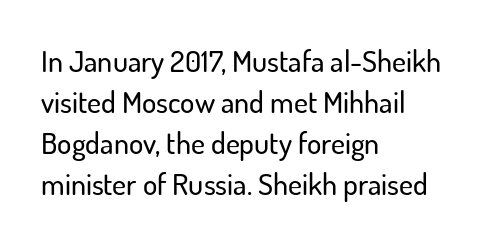
Letters rest on an invisible, unmarked baseline. Do the characters align in a grid? No, the font is proportional. Rendered with straight, roman letterforms. Compared with typical paragraphs, the rows here are spaced about the same. The face used here is a sans, in the tradition of grotesques and geometrics.
